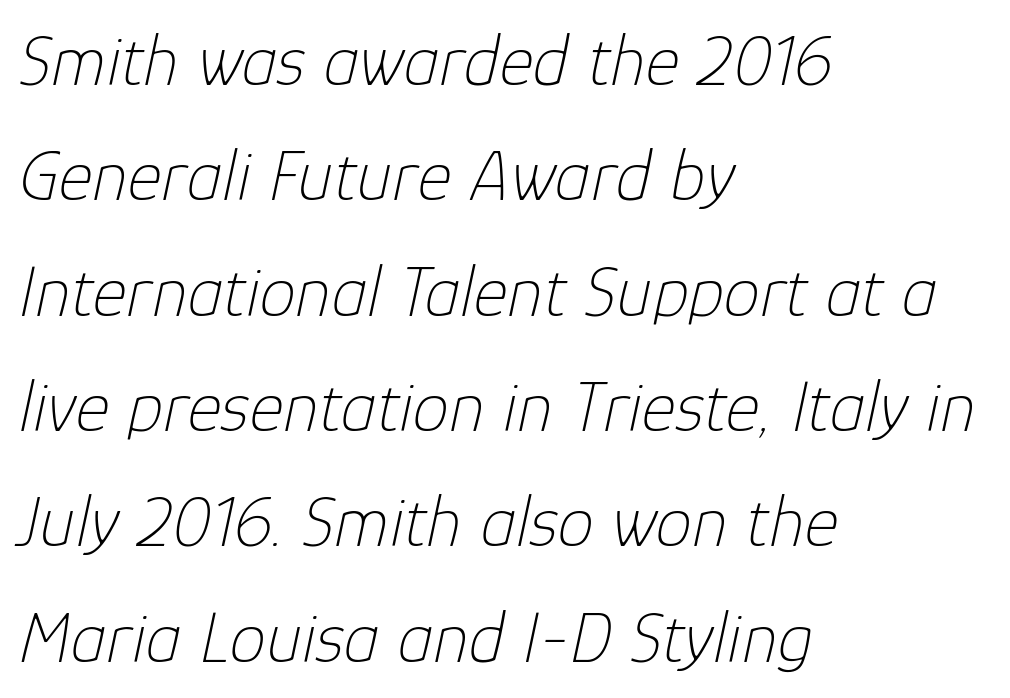
Q: Is the text bold? A: No.
Q: Is the text italic (slanted)? A: Yes, it leans right by about 12 degrees.
Q: Is the text underlined? A: No.
Q: How is the paragraph aligned? A: Left-aligned.
Q: Is the spacing between letters normal or unusually wide? A: Normal.
Q: Is the spacing between lines tight, normal or loose? A: Normal.
Q: Width (condensed, normal, or wide)? A: Normal.
Q: Stroke contrast? A: Low.
Q: x-height? A: Medium.
Q: Monospaced? A: No.
